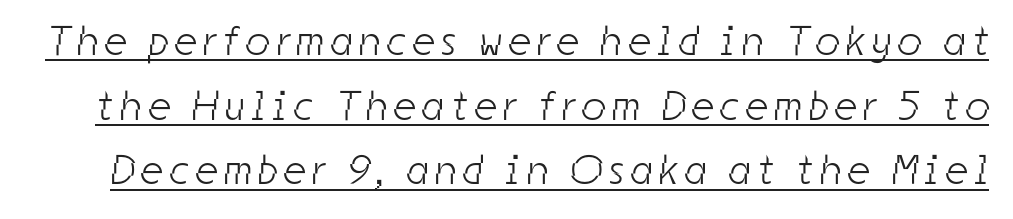
The image shows 42 px light, condensed sans-serif type; set normal line spacing (1.54x), underlined; low stroke contrast and a medium x-height.
